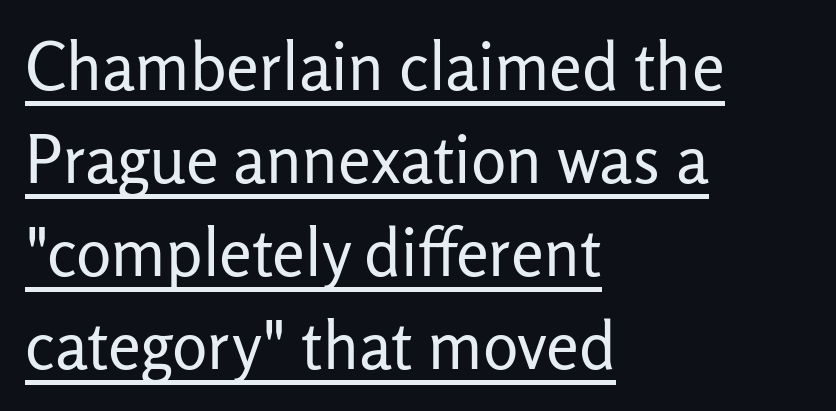
{"serif": "no", "italic": "no", "bold": "no", "weight": "regular", "width": "normal", "stroke_contrast": "low", "x_height": "medium", "monospaced": "no", "underline": "yes", "align": "left", "line_spacing": "normal", "line_spacing_ratio": 1.41, "letter_spacing": "normal", "letter_spacing_em": 0.0, "glyph_px": 66}
